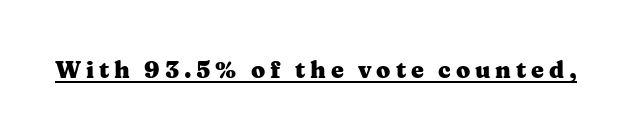
{"italic": "no", "bold": "yes", "underline": "yes", "letter_spacing": "wide", "letter_spacing_em": 0.21, "glyph_px": 23}
